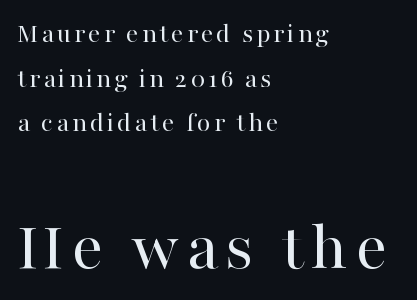
The axis of the letterforms is exactly vertical. Left-aligned paragraph, ragged on the right. Is the lower block the larger one? Yes — the lower block carries the bigger type. Notice how descenders clear the ascenders below comfortably — that's standard leading. You can tell from the footed stems that serif type was used. Looks like regular typesetting: each glyph gets only the width it needs.
